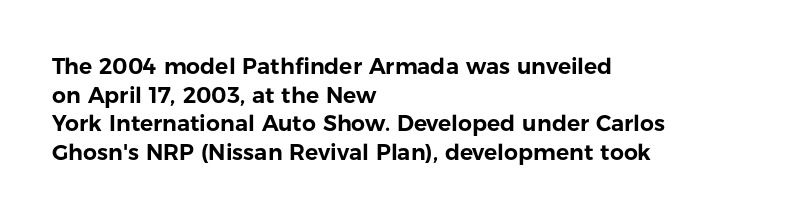
The image shows 22 px text type, upright; set left-aligned, normal line spacing (1.3x), normal letter spacing, not underlined.
